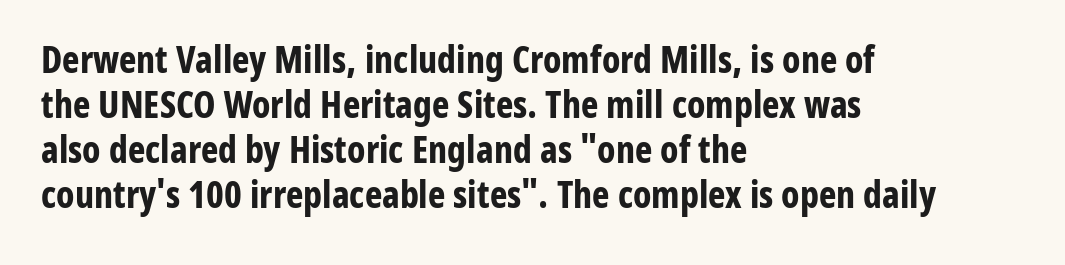
Varying glyph widths throughout — classic text-font behaviour. Words appear dense and cohesive because spacing is normal. Typographically, this falls in the sans-serif category. The passage shown is emphatically bold. Honestly, there is no underline to notice here at all.
